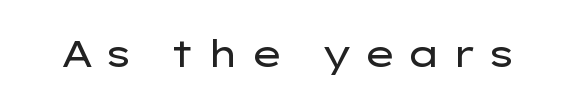
The image shows 37 px regular-weight, wide sans-serif type, upright; set unusually wide letter spacing (+0.29 em), not underlined; low stroke contrast and a medium x-height.
